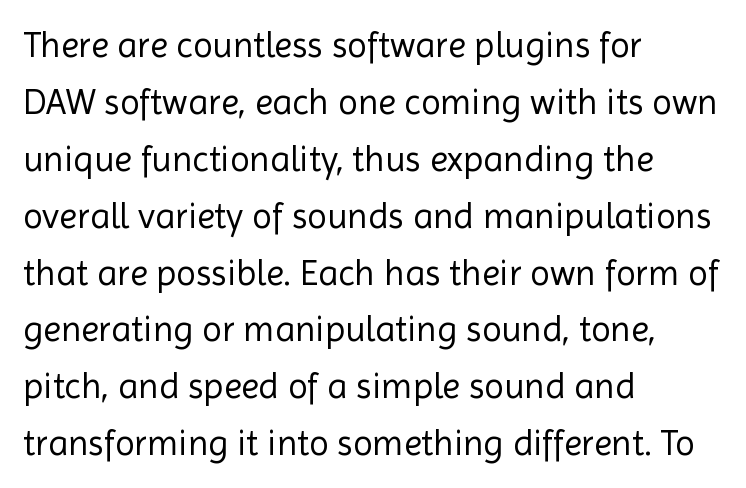
{"serif": "no", "italic": "no", "bold": "no", "weight": "regular", "width": "normal", "x_height": "medium", "monospaced": "no", "underline": "no", "align": "left", "line_spacing": "normal", "line_spacing_ratio": 1.58, "letter_spacing": "normal", "letter_spacing_em": 0.0, "glyph_px": 36}
